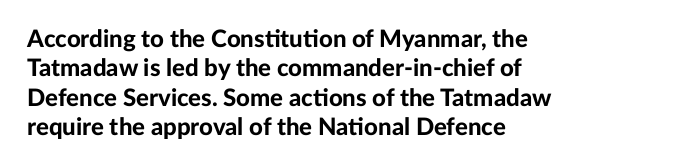
Q: Is the text bold? A: Yes.
Q: Is the text italic (slanted)? A: No, it is upright.
Q: Is the text underlined? A: No.
Q: How is the paragraph aligned? A: Left-aligned.
Q: Is the spacing between letters normal or unusually wide? A: Normal.
